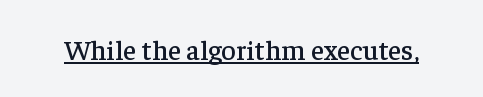
The specimen includes a rule beneath the text block's lines. Do the letters lean? They stand straight. Do the characters align in a grid? No, the font is proportional. Observe the serifs anchoring each vertical stroke in this sample. This rendering leaves character spacing at its baseline value.
